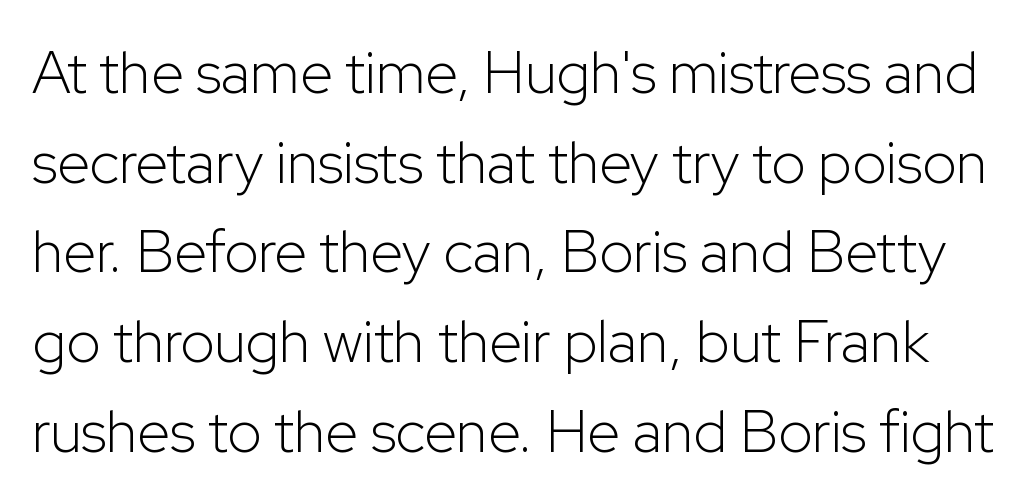
The image shows 59 px light sans-serif type, upright; set normal line spacing (1.52x), normal letter spacing, not underlined; low stroke contrast and a medium x-height.
